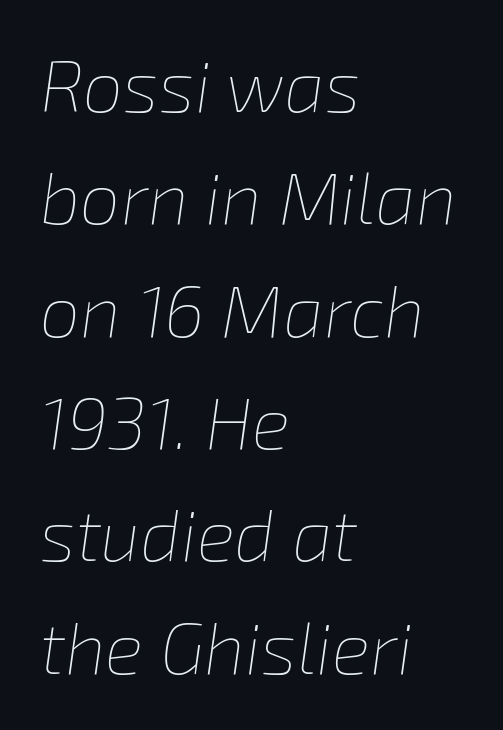
Letters have the restrained weight of plain body copy at most. One glance says typical: line gaps are just what's usual. The letterforms sit shoulder to shoulder at normal distance. The rendering anchors every line to the left-hand side. Rule under the text: the space is simply empty.
